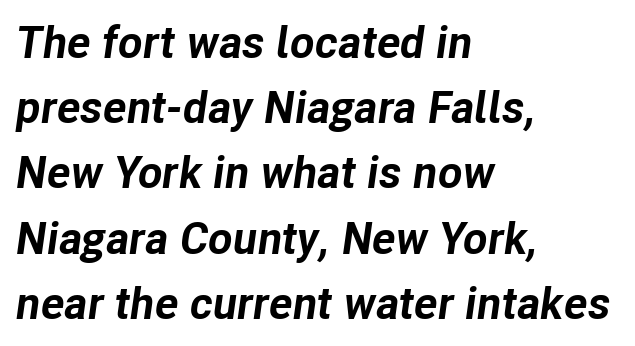
The image shows 45 px bold type, italic (leaning right); set left-aligned, normal line spacing (1.45x), normal letter spacing, not underlined; low stroke contrast and a medium x-height.
